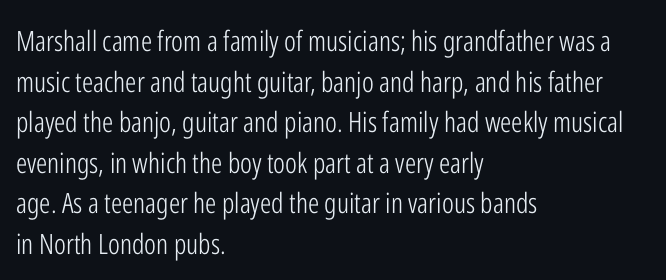
Q: Is the text bold? A: No.
Q: Is the text italic (slanted)? A: No, it is upright.
Q: Is the typeface a serif or a sans-serif typeface? A: Sans-serif.
Q: Is the text underlined? A: No.
Q: How is the paragraph aligned? A: Left-aligned.
Q: Is the spacing between letters normal or unusually wide? A: Normal.
Q: Is the spacing between lines tight, normal or loose? A: Normal.
Q: Width (condensed, normal, or wide)? A: Condensed.
Q: Stroke contrast? A: Low.
Q: x-height? A: Medium.
Q: Monospaced? A: No.
